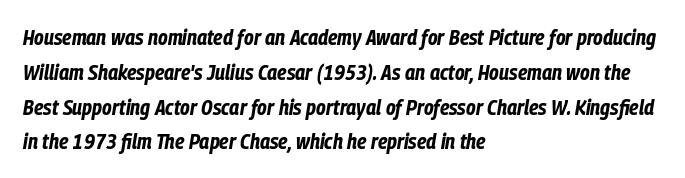
Q: Is the text bold? A: Yes.
Q: Is the text italic (slanted)? A: Yes, it leans right by about 9 degrees.
Q: Is the text underlined? A: No.
Q: How is the paragraph aligned? A: Left-aligned.
Q: Is the spacing between letters normal or unusually wide? A: Normal.
Q: Is the spacing between lines tight, normal or loose? A: Normal.
